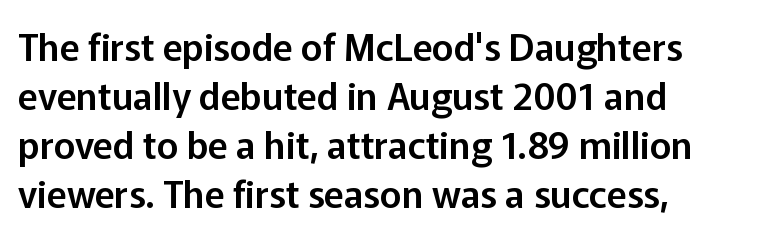
Every character sits straight up, as roman type does. Glyph-to-glyph distance matches everyday printed text. The zone under the glyphs is completely vacant. Each letter keeps its own natural width here, so spacing adapts to shape.
